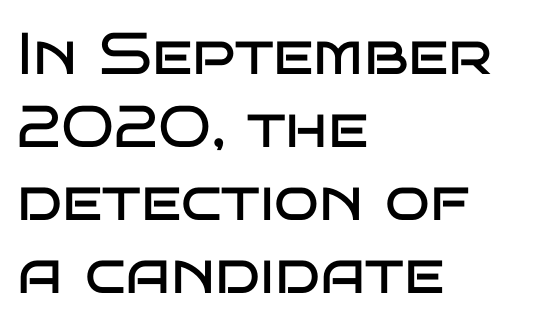
The image shows 59 px regular-weight, wide sans-serif type, upright; set left-aligned, line spacing 1.24x, normal letter spacing, not underlined; low stroke contrast and a large x-height.
